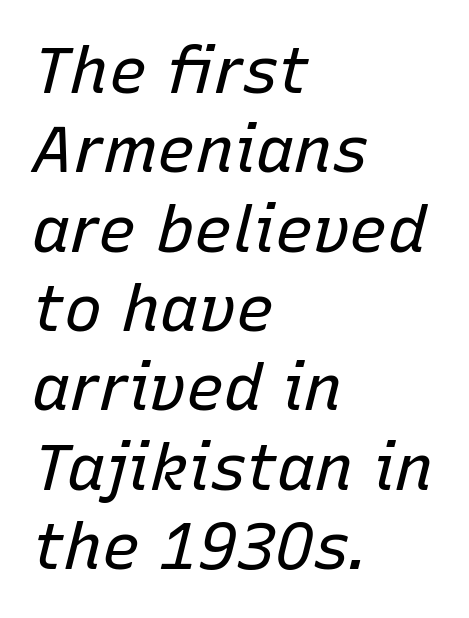
The image shows 64 px regular-weight type, italic (leaning right); set left-aligned, line spacing 1.24x, normal letter spacing, not underlined; low stroke contrast and a medium x-height.
